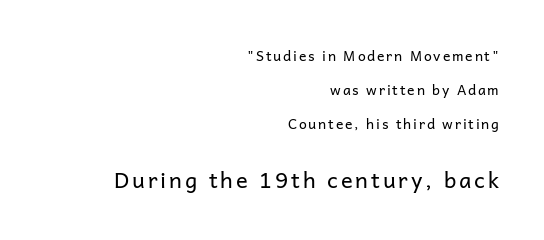
{"italic": "no", "bold": "no", "underline": "no", "align": "right", "line_spacing": "loose", "line_spacing_ratio": 2.42, "larger_block": "second", "size_ratio": 1.57, "glyph_px": 22}
